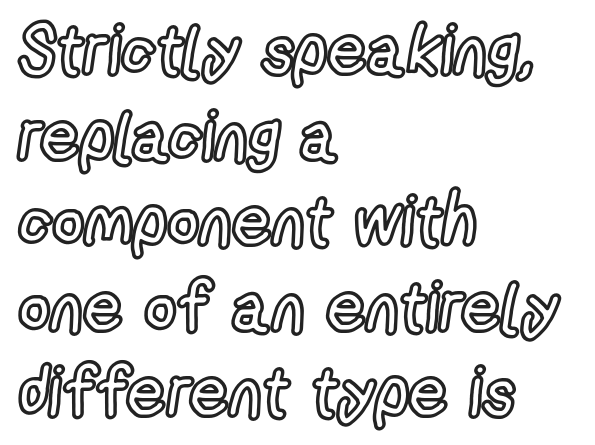
The image shows 69 px condensed type; set left-aligned, line spacing 1.24x, normal letter spacing, not underlined; a medium x-height.
